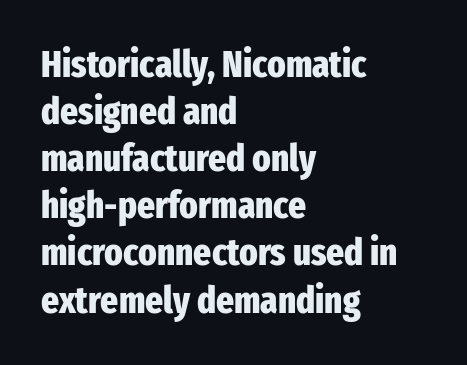
Q: Is the text bold? A: Yes.
Q: Is the text italic (slanted)? A: No, it is upright.
Q: Is the typeface a serif or a sans-serif typeface? A: Sans-serif.
Q: Is the text underlined? A: No.
Q: How is the paragraph aligned? A: Left-aligned.
Q: Is the spacing between letters normal or unusually wide? A: Normal.
Q: Width (condensed, normal, or wide)? A: Condensed.
Q: Stroke contrast? A: Low.
Q: x-height? A: Medium.
Q: Monospaced? A: No.
